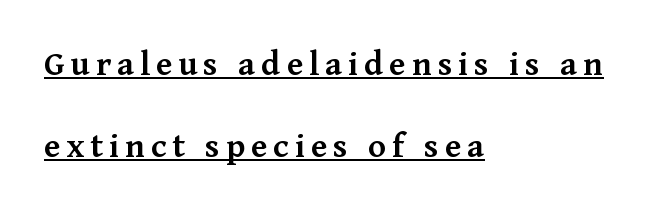
The typography opts for an upright posture over an oblique one. Is the block centered? No — it sits flush against the left margin. The rendering uses a semibold face; strokes are thickened but not to full bold. The face used here is seriffed, in the tradition of book romans. These characters rest on top of a visible drawn line. Widely set lines give the paragraph a tall, airy silhouette.
